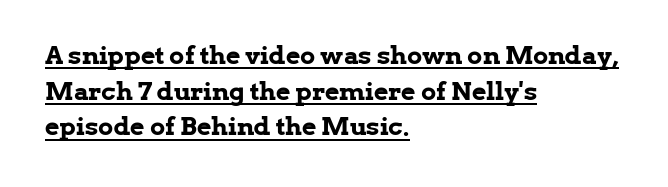
Q: Is the text bold? A: Yes.
Q: Is the text italic (slanted)? A: No, it is upright.
Q: Is the text underlined? A: Yes.
Q: How is the paragraph aligned? A: Left-aligned.
Q: Is the spacing between letters normal or unusually wide? A: Normal.
Q: Is the spacing between lines tight, normal or loose? A: Normal.
